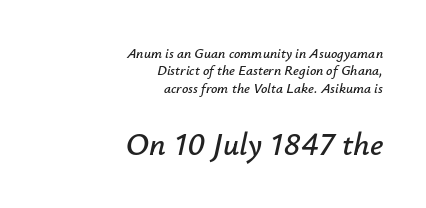
The image shows 32 px text type, italic (leaning right); set right-aligned, line spacing 1.24x, normal letter spacing, not underlined; the second (bottom) block is 2.29x larger; low stroke contrast and a small x-height.
